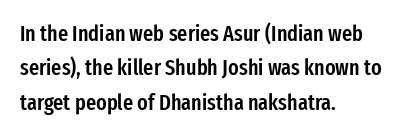
{"italic": "no", "bold": "semi", "underline": "no", "align": "left", "line_spacing": "normal", "line_spacing_ratio": 1.56, "letter_spacing": "normal", "letter_spacing_em": 0.0, "glyph_px": 22}
